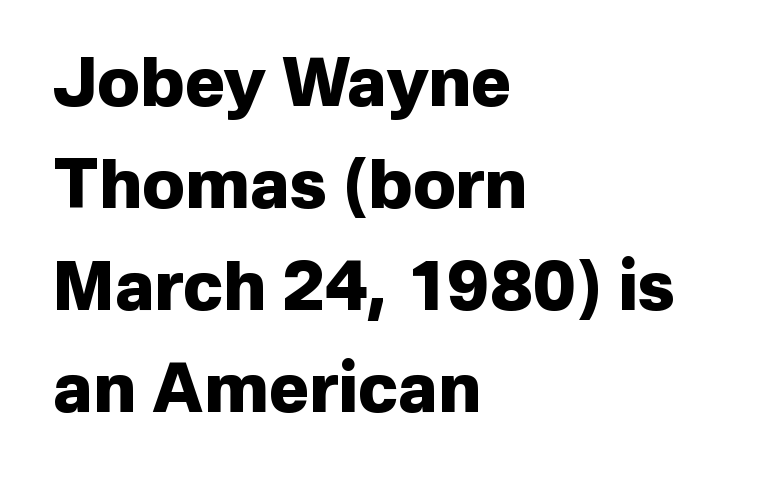
{"serif": "no", "italic": "no", "bold": "yes", "weight": "heavy", "width": "normal", "stroke_contrast": "low", "x_height": "medium", "monospaced": "no", "underline": "no", "align": "left", "line_spacing": "normal", "line_spacing_ratio": 1.5, "letter_spacing": "normal", "letter_spacing_em": 0.0, "glyph_px": 68}
